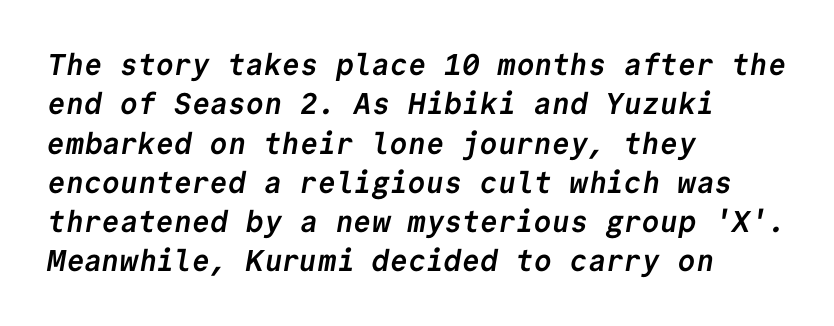
Compared with typical body copy, the letter spacing here is the same. A student would call this left alignment; a typographer would say flush left, rag right. Words float on clear page, feet unadorned. Vertical spacing — default. Students, this is bold: see how much ink each stroke carries. The face used here is a sans, in the tradition of grotesques and geometrics.
